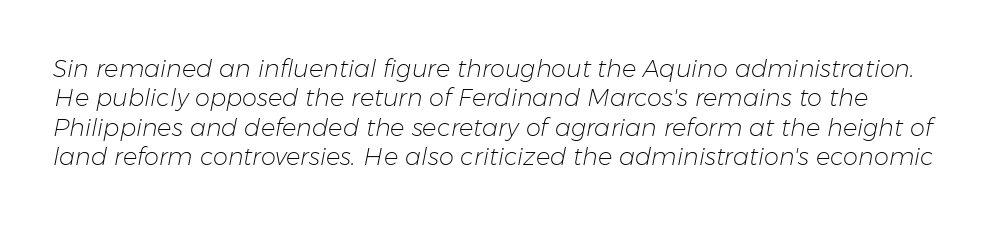
{"italic": "yes", "lean": "right", "slant_degrees": 11, "bold": "no", "underline": "no", "line_spacing_ratio": 1.22, "letter_spacing": "normal", "letter_spacing_em": 0.0, "glyph_px": 24}
